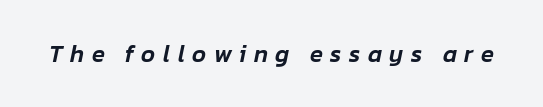
Q: Is the text italic (slanted)? A: Yes, it leans right by about 12 degrees.
Q: Is the text underlined? A: No.
Q: Is the spacing between letters normal or unusually wide? A: Unusually wide.
